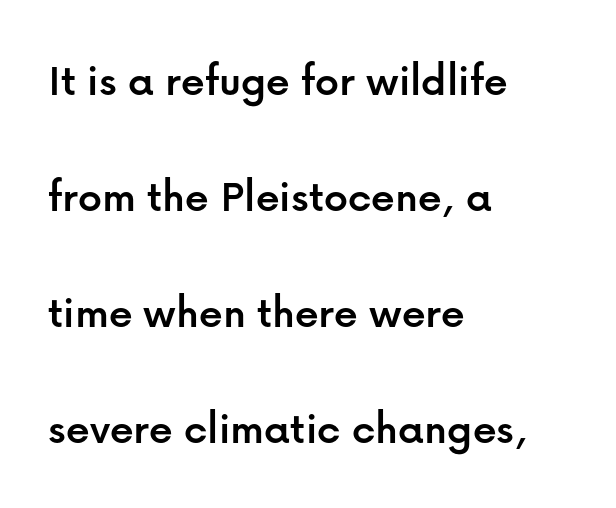
The image shows 47 px sans-serif type, upright; set left-aligned, loose line spacing (2.47x), normal letter spacing, not underlined; low stroke contrast and a medium x-height.
